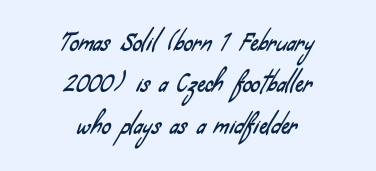
Line starts and ends both wander, symmetrically. The passage shown is not underscored anywhere. Students, note that the glyphs here touch the page at normal intervals.
